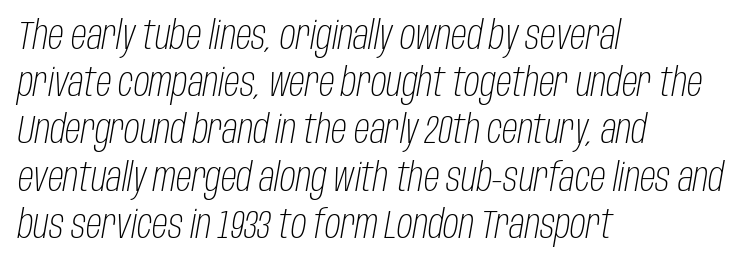
The image shows 39 px light, condensed type, italic (leaning right); set left-aligned, line spacing 1.21x, normal letter spacing, not underlined; low stroke contrast and a large x-height.
